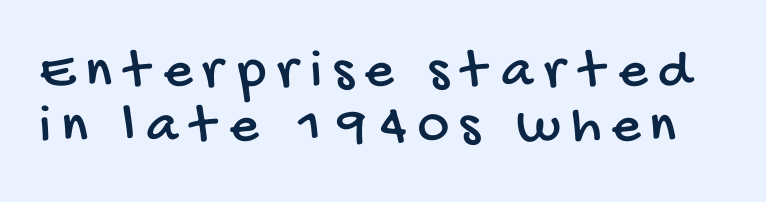
The face used here is a sans, in the tradition of grotesques and geometrics. Anything drawn beneath the words? Only blank space. A typesetter would call this leading minimal, almost set solid. Varying glyph widths throughout — classic text-font behaviour.
